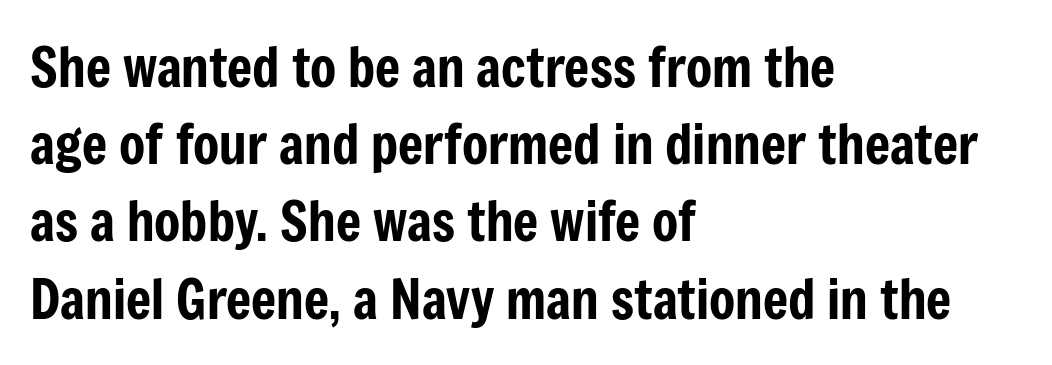
If you drew a ruler down the left edge, every line would touch it. The rendering uses natural spacing where letterforms have individual widths. Compared with typical body copy, the letter spacing here is the same. Vertical strokes here are truly vertical. Line spacing here is normal.
